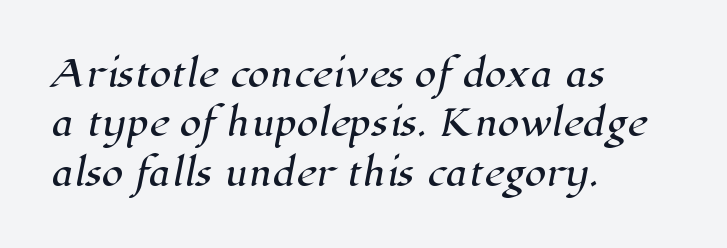
Q: Is the typeface a serif or a sans-serif typeface? A: Serif.
Q: Is the text underlined? A: No.
Q: How is the paragraph aligned? A: Left-aligned.
Q: Is the spacing between letters normal or unusually wide? A: Normal.
Q: Is the spacing between lines tight, normal or loose? A: Normal.
Q: Width (condensed, normal, or wide)? A: Normal.
Q: Stroke contrast? A: High.
Q: x-height? A: Medium.
Q: Monospaced? A: No.
